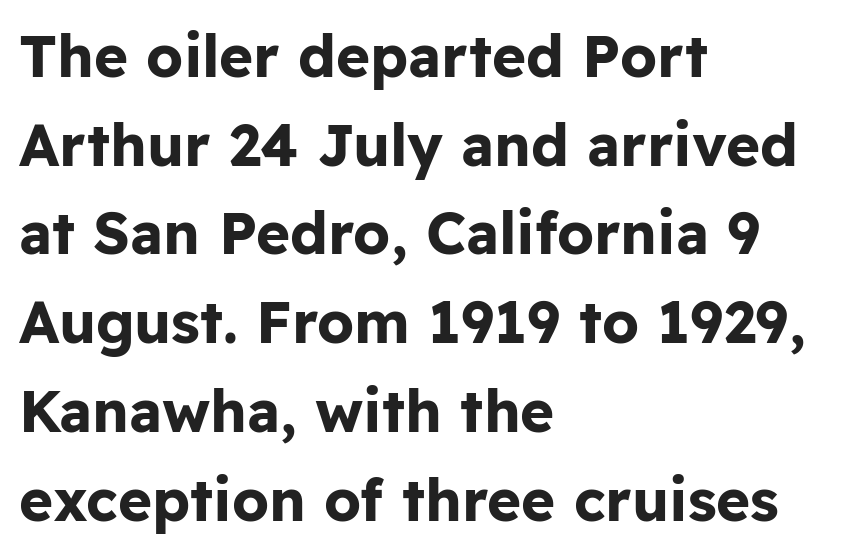
{"serif": "no", "italic": "no", "bold": "yes", "weight": "bold", "width": "normal", "stroke_contrast": "low", "x_height": "medium", "monospaced": "no", "underline": "no", "align": "left", "line_spacing": "normal", "line_spacing_ratio": 1.53, "letter_spacing": "normal", "letter_spacing_em": 0.0, "glyph_px": 58}
